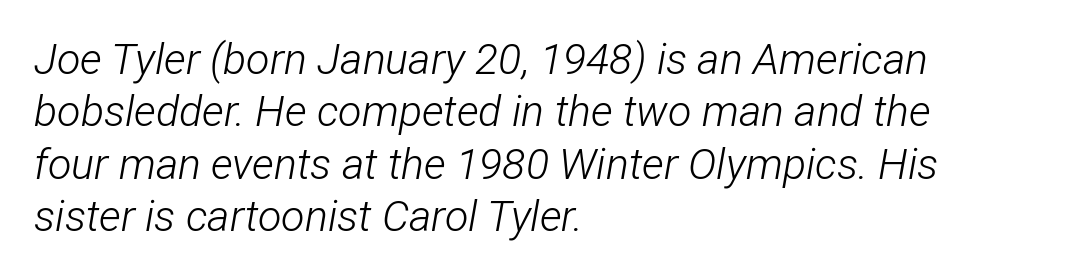
This reads as an unemphasized weight, regular at the heaviest. The passage is arranged the way most books set body copy — flush left. This sample has the flowing, uneven cadence of proportional lettering. The passage shown has conventional tracking throughout. The baseline area is clear.
